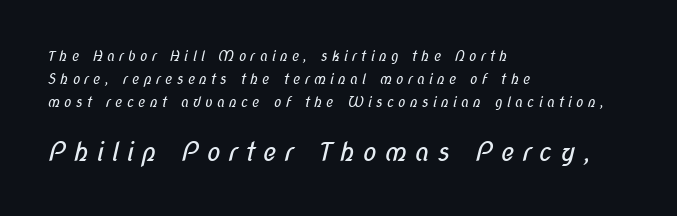
Letters rest on an invisible, unmarked baseline. Note: smaller setting up top, larger setting below. Compared with typical body copy, the letter spacing here is much looser. Is the stroke heavy? The answer is a plain regular-or-lighter. Layout note: lines flush left.
